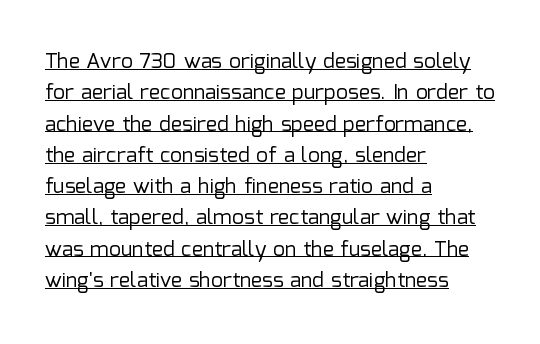
The image shows 21 px text type, upright; set left-aligned, normal line spacing (1.49x), normal letter spacing, underlined.
